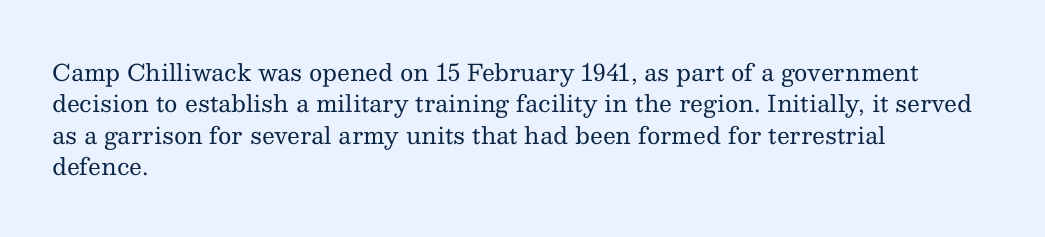
Q: Is the text bold? A: No.
Q: Is the text italic (slanted)? A: No, it is upright.
Q: Is the text underlined? A: No.
Q: How is the paragraph aligned? A: Left-aligned.
Q: Is the spacing between letters normal or unusually wide? A: Normal.
Q: Is the spacing between lines tight, normal or loose? A: Normal.
